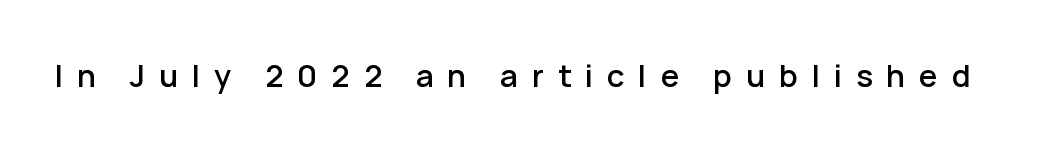
{"serif": "no", "italic": "no", "bold": "semi", "weight": "semibold", "width": "normal", "stroke_contrast": "low", "x_height": "medium", "monospaced": "no", "underline": "no", "letter_spacing": "wide", "letter_spacing_em": 0.46, "glyph_px": 30}
